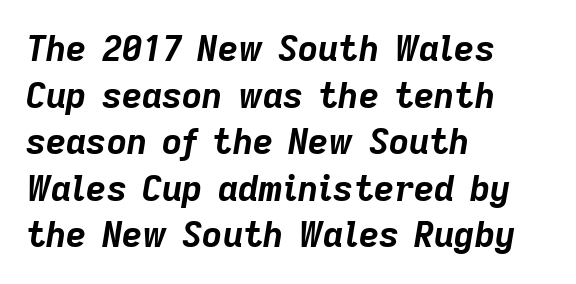
Note the varied advance widths — an 'i' is clearly narrower than an 'm'. The vertical gap from one line to the next is medium. Nobody drew a line under any word here. These lines were composed using italics.
